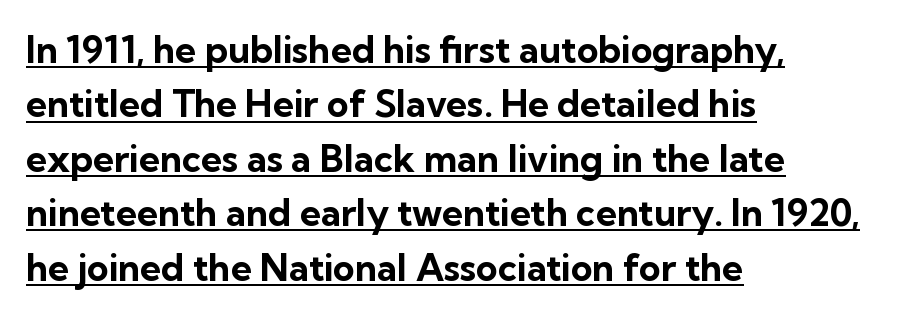
The image shows 37 px bold sans-serif type, upright; set left-aligned, normal line spacing (1.47x), normal letter spacing, underlined; low stroke contrast and a medium x-height.
